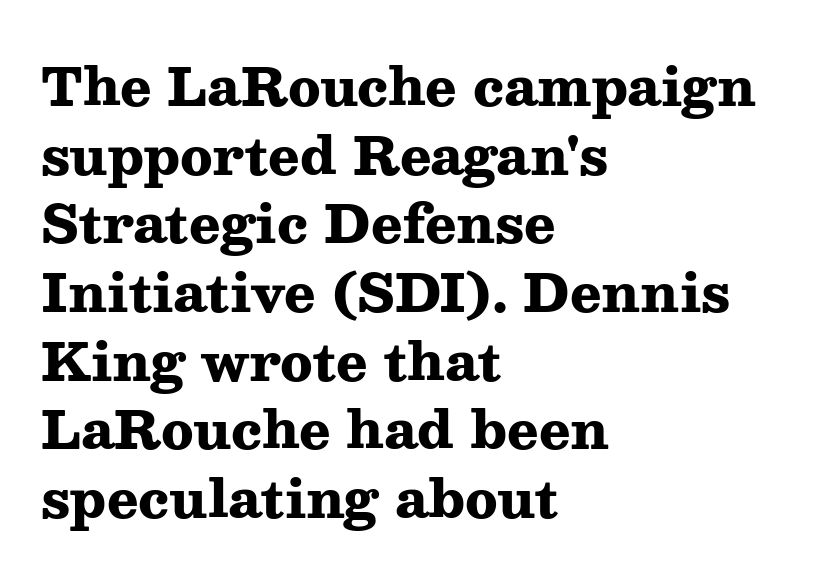
Q: Is the text bold? A: Yes.
Q: Is the text italic (slanted)? A: No, it is upright.
Q: Is the typeface a serif or a sans-serif typeface? A: Serif.
Q: Is the text underlined? A: No.
Q: How is the paragraph aligned? A: Left-aligned.
Q: Is the spacing between letters normal or unusually wide? A: Normal.
Q: Is the spacing between lines tight, normal or loose? A: Normal.
Q: Width (condensed, normal, or wide)? A: Wide.
Q: Stroke contrast? A: Medium.
Q: x-height? A: Medium.
Q: Monospaced? A: No.
